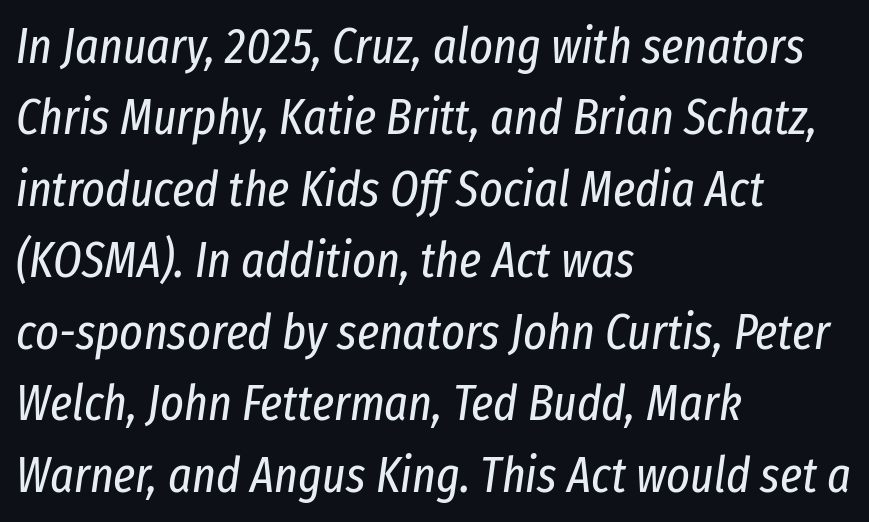
Spacing verdict: proportional, widths tailored to each character. A student would call this left alignment; a typographer would say flush left, rag right. The zone under the glyphs is completely vacant. The designer left line spacing at the default.
